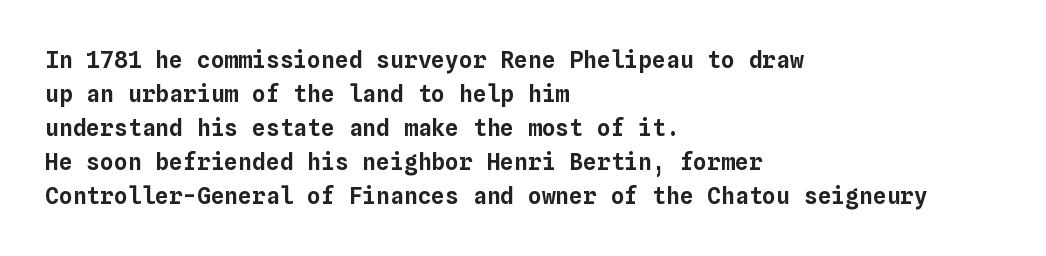
Q: Is the text italic (slanted)? A: No, it is upright.
Q: Is the text underlined? A: No.
Q: How is the paragraph aligned? A: Left-aligned.
Q: Is the spacing between letters normal or unusually wide? A: Normal.
Q: Is the spacing between lines tight, normal or loose? A: Normal.
